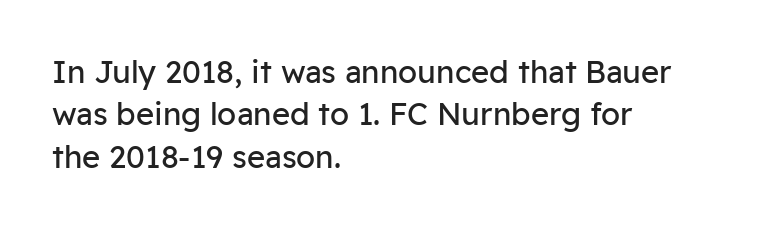
{"serif": "no", "italic": "no", "bold": "no", "weight": "regular", "width": "normal", "stroke_contrast": "low", "x_height": "medium", "monospaced": "no", "underline": "no", "align": "left", "line_spacing": "normal", "line_spacing_ratio": 1.37, "letter_spacing": "normal", "letter_spacing_em": 0.0, "glyph_px": 31}
